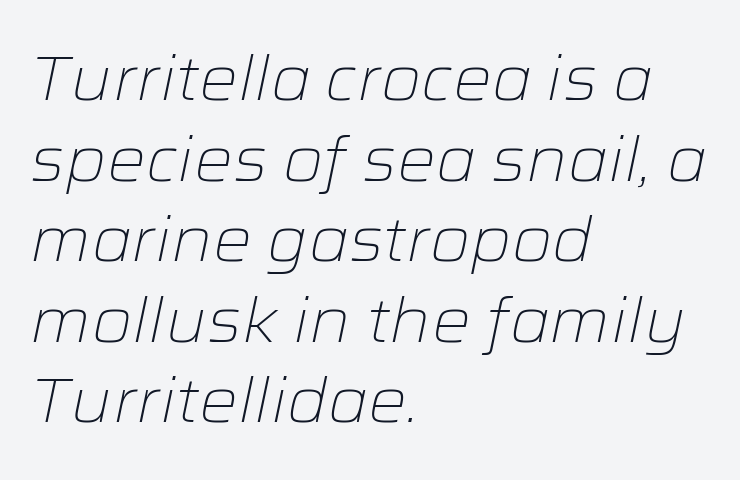
The image shows 61 px light, wide type, italic (leaning right); set left-aligned, normal line spacing (1.32x), normal letter spacing, not underlined; low stroke contrast and a medium x-height.
